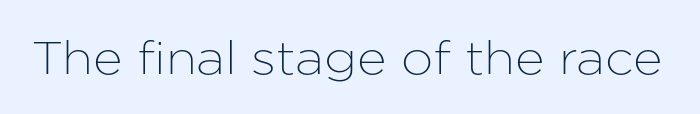
{"serif": "no", "italic": "no", "width": "normal", "stroke_contrast": "low", "x_height": "medium", "monospaced": "no", "underline": "no", "letter_spacing": "normal", "letter_spacing_em": 0.0, "glyph_px": 46}
